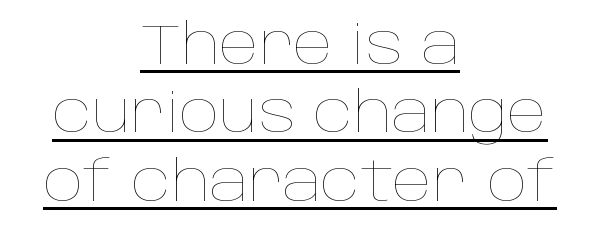
{"italic": "no", "bold": "no", "weight": "thin", "width": "normal", "stroke_contrast": "low", "x_height": "large", "monospaced": "no", "underline": "yes", "align": "center", "line_spacing_ratio": 1.22, "letter_spacing": "normal", "letter_spacing_em": 0.0, "glyph_px": 56}
